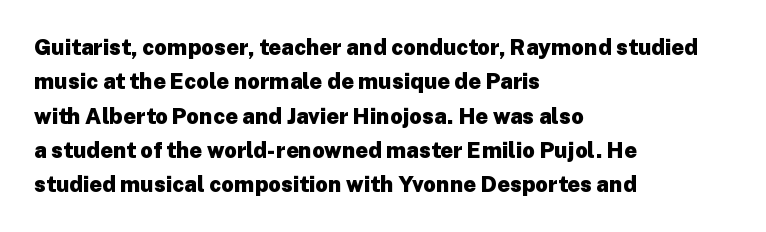
Upright lettering throughout. Just letters on the line, the space beneath them empty. The vertical gap from one line to the next is medium. Strong, thick strokes mark this as bold type. Short and long lines alike share a common starting point at left.
